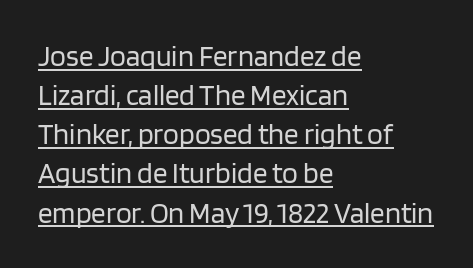
Q: Is the text bold? A: No.
Q: Is the text italic (slanted)? A: No, it is upright.
Q: Is the typeface a serif or a sans-serif typeface? A: Sans-serif.
Q: Is the text underlined? A: Yes.
Q: How is the paragraph aligned? A: Left-aligned.
Q: Is the spacing between letters normal or unusually wide? A: Normal.
Q: Is the spacing between lines tight, normal or loose? A: Normal.
Q: Width (condensed, normal, or wide)? A: Normal.
Q: Stroke contrast? A: Low.
Q: x-height? A: Large.
Q: Monospaced? A: No.
